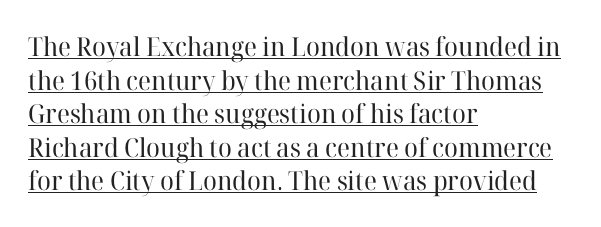
The image shows 26 px text type, upright; set left-aligned, normal line spacing (1.29x), normal letter spacing, underlined.
